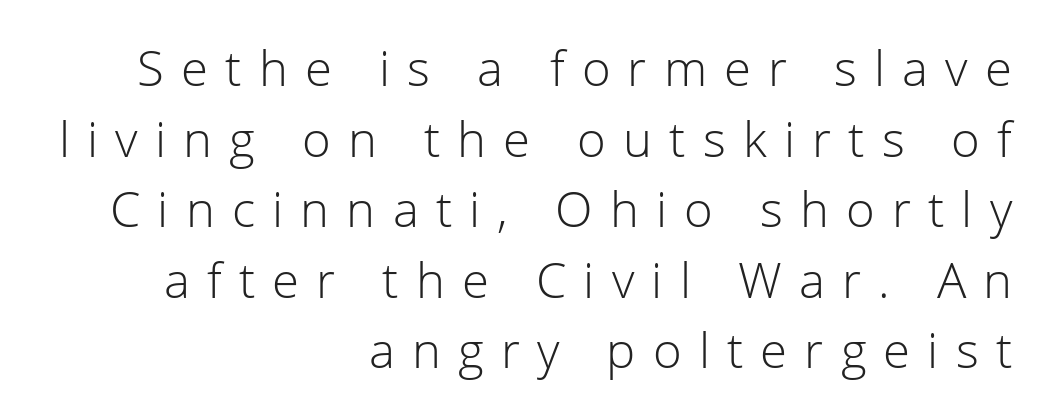
Typeset ragged left — the right edge is the straight one. The designer left line spacing at the default. Is the type heavy? It reads as light-to-regular instead. If you drew a line through each stem, it would be perfectly vertical. Font category for this specimen: sans-serif. Short note: letters widely spaced.
